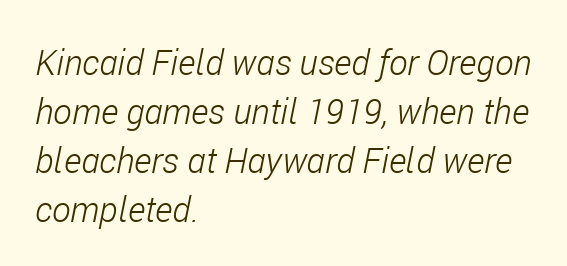
{"italic": "yes", "lean": "right", "slant_degrees": 11, "bold": "no", "weight": "light", "width": "condensed", "stroke_contrast": "low", "x_height": "medium", "monospaced": "no", "underline": "no", "align": "left", "line_spacing": "normal", "line_spacing_ratio": 1.4, "letter_spacing": "normal", "letter_spacing_em": 0.0, "glyph_px": 35}
